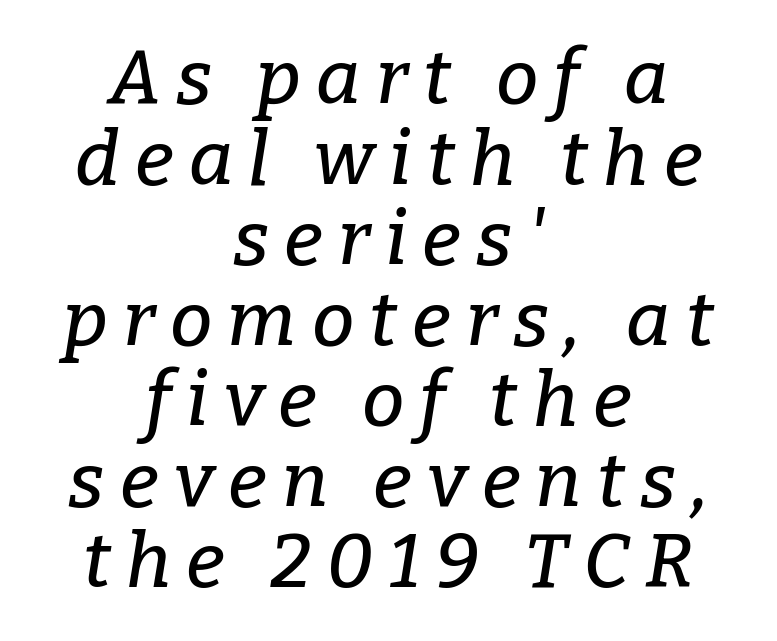
The passage shown is typeset with a serif family. The rendering applies a slant to the glyphs. Leading: reduced. The lines are quadded center. The letters advance in unequal steps, a hallmark of proportional type.
